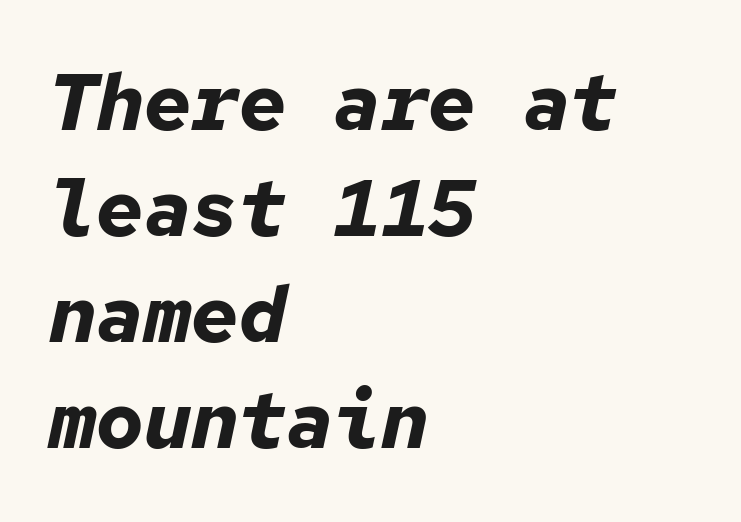
The image shows 79 px bold type, italic (leaning right), monospaced; set left-aligned, normal line spacing (1.34x), normal letter spacing, not underlined; low stroke contrast and a medium x-height.
